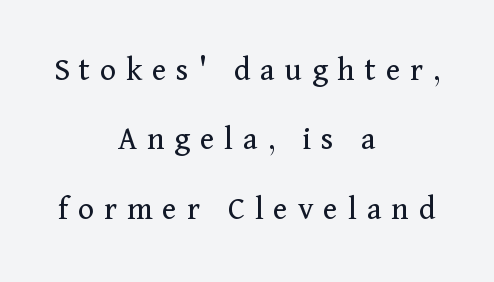
{"serif": "yes", "italic": "no", "bold": "no", "weight": "regular", "width": "normal", "stroke_contrast": "medium", "x_height": "medium", "monospaced": "no", "underline": "no", "align": "center", "line_spacing": "loose", "line_spacing_ratio": 2.04, "letter_spacing": "wide", "letter_spacing_em": 0.29, "glyph_px": 34}
